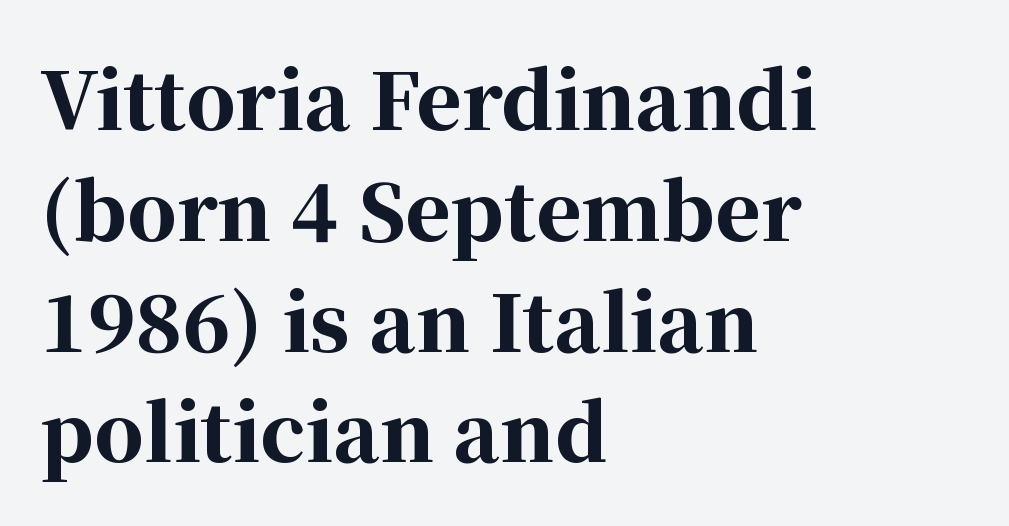
Q: Is the text bold? A: Yes.
Q: Is the text italic (slanted)? A: No, it is upright.
Q: Is the typeface a serif or a sans-serif typeface? A: Serif.
Q: Is the text underlined? A: No.
Q: How is the paragraph aligned? A: Left-aligned.
Q: Is the spacing between letters normal or unusually wide? A: Normal.
Q: Is the spacing between lines tight, normal or loose? A: Normal.
Q: Width (condensed, normal, or wide)? A: Normal.
Q: Stroke contrast? A: High.
Q: x-height? A: Medium.
Q: Monospaced? A: No.
